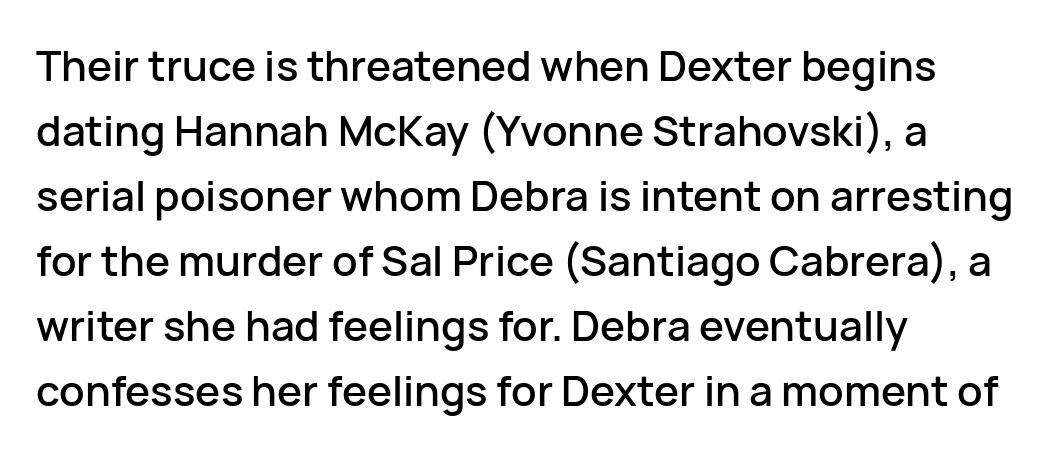
Q: Is the text italic (slanted)? A: No, it is upright.
Q: Is the typeface a serif or a sans-serif typeface? A: Sans-serif.
Q: Is the text underlined? A: No.
Q: How is the paragraph aligned? A: Left-aligned.
Q: Is the spacing between letters normal or unusually wide? A: Normal.
Q: Is the spacing between lines tight, normal or loose? A: Normal.
Q: Width (condensed, normal, or wide)? A: Normal.
Q: Stroke contrast? A: Low.
Q: x-height? A: Medium.
Q: Monospaced? A: No.
